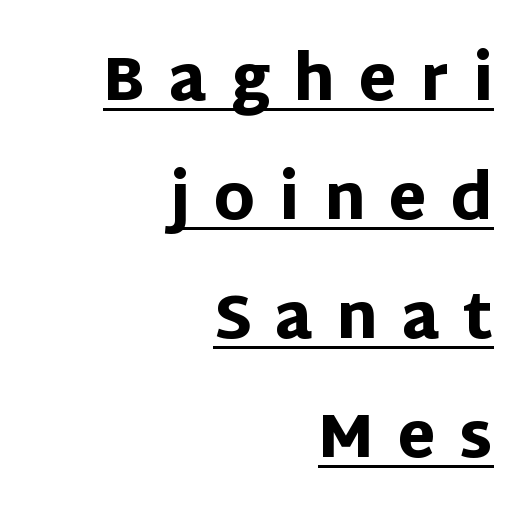
The image shows 61 px heavy sans-serif type, upright; set right-aligned, loose line spacing (1.95x), unusually wide letter spacing (+0.39 em), underlined; low stroke contrast and a large x-height.
